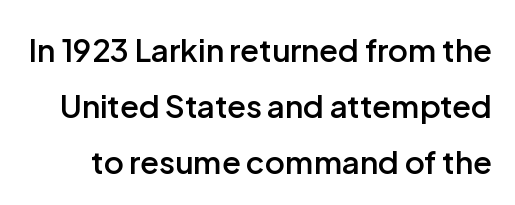
{"serif": "no", "italic": "no", "bold": "semi", "weight": "semibold", "width": "normal", "stroke_contrast": "low", "x_height": "medium", "monospaced": "no", "underline": "no", "line_spacing_ratio": 1.8, "letter_spacing": "normal", "letter_spacing_em": 0.0, "glyph_px": 31}
